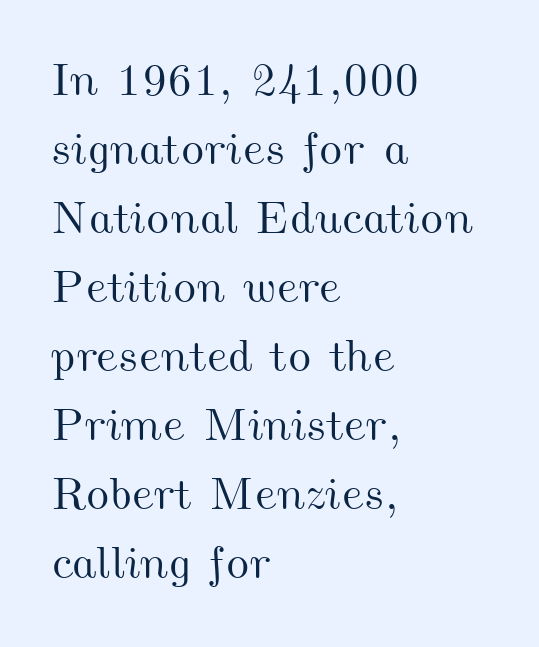
The image shows 46 px wide type; set left-aligned, normal line spacing (1.5x), normal letter spacing, not underlined; medium stroke contrast and a small x-height.
